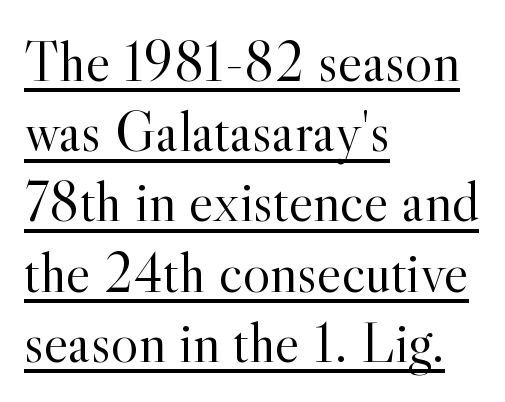
The image shows 58 px light serif type, upright; set left-aligned, line spacing 1.21x, normal letter spacing, underlined; a small x-height.
